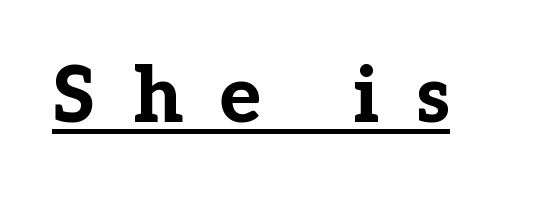
Q: Is the text bold? A: Yes.
Q: Is the text italic (slanted)? A: No, it is upright.
Q: Is the typeface a serif or a sans-serif typeface? A: Serif.
Q: Is the text underlined? A: Yes.
Q: Is the spacing between letters normal or unusually wide? A: Unusually wide.
Q: Width (condensed, normal, or wide)? A: Normal.
Q: Stroke contrast? A: Low.
Q: x-height? A: Medium.
Q: Monospaced? A: No.
